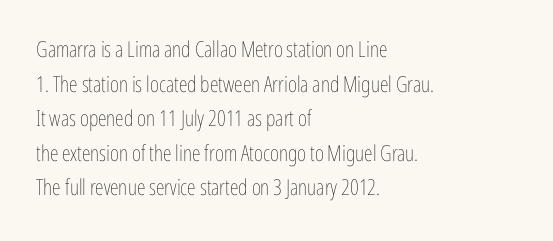
Q: Is the text bold? A: No.
Q: Is the text italic (slanted)? A: No, it is upright.
Q: Is the text underlined? A: No.
Q: How is the paragraph aligned? A: Left-aligned.
Q: Is the spacing between letters normal or unusually wide? A: Normal.
Q: Is the spacing between lines tight, normal or loose? A: Normal.
